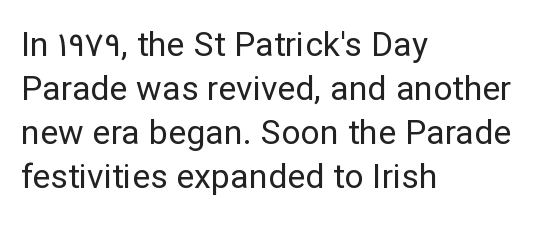
The image shows 34 px regular-weight sans-serif type, upright; set left-aligned, normal line spacing (1.29x), normal letter spacing, not underlined; low stroke contrast and a medium x-height.
